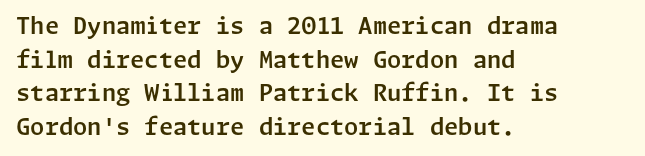
Notice how the passage keeps a crisp vertical edge on the left only. Ascenders rise straight up at ninety degrees. The passage shown is not underscored anywhere. Tracking value appears to be zero — textbook default spacing.
